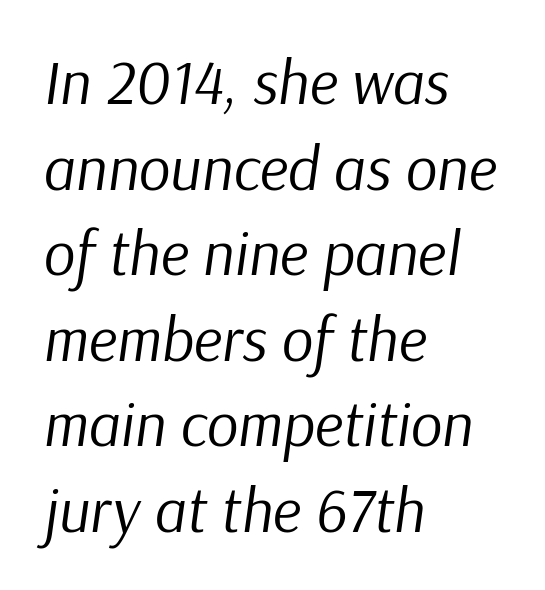
The glyphs look as if they've been sheared to an angle. Leading matches the norm, producing a regular column. Standard letterfit; no display-style spreading of the glyphs. Note the varied advance widths — an 'i' is clearly narrower than an 'm'.
